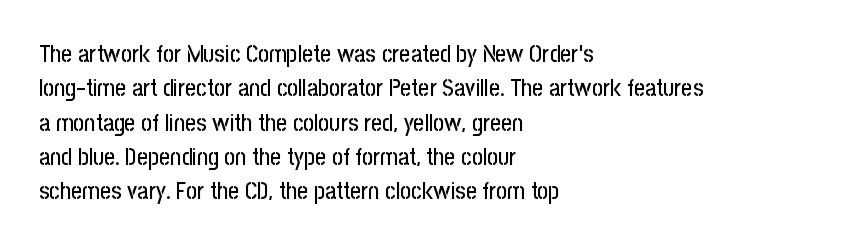
The image shows 24 px text type, upright; set left-aligned, normal line spacing (1.43x), normal letter spacing, not underlined.
